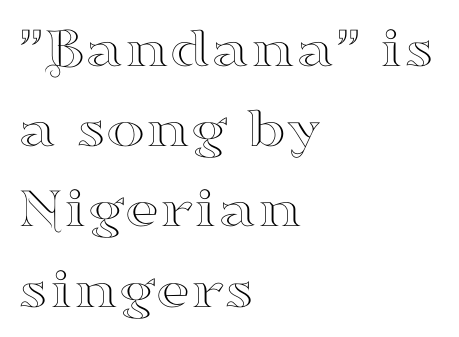
{"serif": "yes", "italic": "no", "width": "wide", "stroke_contrast": "high", "x_height": "small", "monospaced": "no", "underline": "no", "align": "left", "line_spacing": "normal", "line_spacing_ratio": 1.36, "letter_spacing": "normal", "letter_spacing_em": 0.0, "glyph_px": 59}
